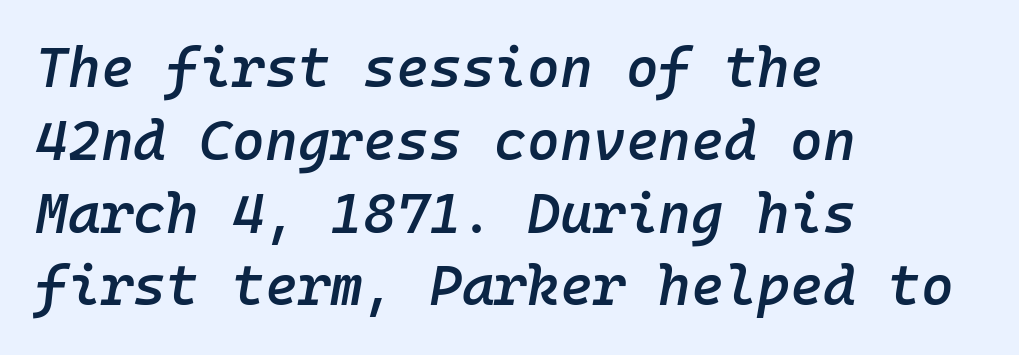
Short note: letters normally spaced. Each line starts at the same left margin while the right side varies. Anything drawn beneath the words? Only blank space. The glyphs have the mass of a demibold cut, below bold.
